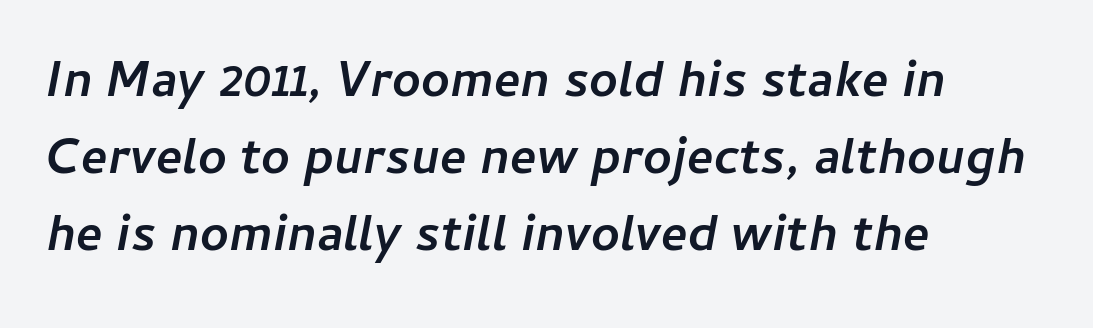
Q: Is the text bold? A: Yes.
Q: Is the text italic (slanted)? A: Yes, it leans right by about 11 degrees.
Q: Is the text underlined? A: No.
Q: How is the paragraph aligned? A: Left-aligned.
Q: Is the spacing between letters normal or unusually wide? A: Normal.
Q: Is the spacing between lines tight, normal or loose? A: Normal.
Q: Width (condensed, normal, or wide)? A: Normal.
Q: Stroke contrast? A: Low.
Q: x-height? A: Medium.
Q: Monospaced? A: No.
